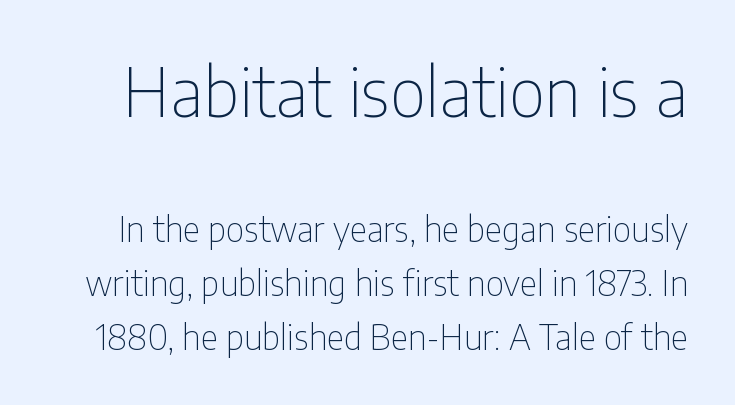
The image shows 67 px thin, condensed sans-serif type, upright; set normal line spacing (1.58x), normal letter spacing, not underlined; the first (top) block is 1.97x larger; low stroke contrast and a medium x-height.
